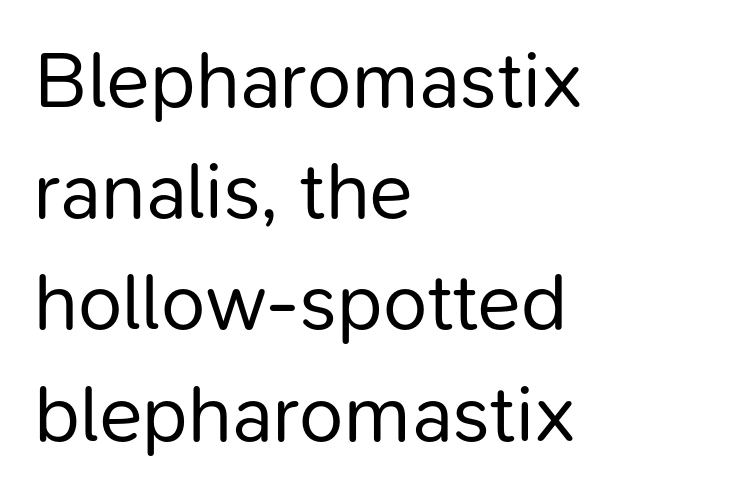
The image shows 80 px regular-weight sans-serif type, upright; set left-aligned, normal line spacing (1.39x), normal letter spacing, not underlined; low stroke contrast and a medium x-height.
